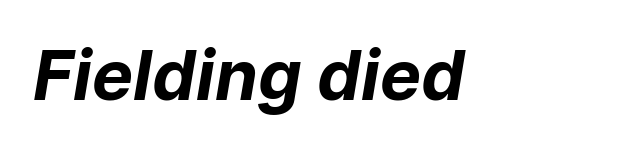
Q: Is the text bold? A: Yes.
Q: Is the typeface a serif or a sans-serif typeface? A: Sans-serif.
Q: Is the text underlined? A: No.
Q: Is the spacing between letters normal or unusually wide? A: Normal.
Q: Width (condensed, normal, or wide)? A: Normal.
Q: Stroke contrast? A: Low.
Q: x-height? A: Medium.
Q: Monospaced? A: No.
